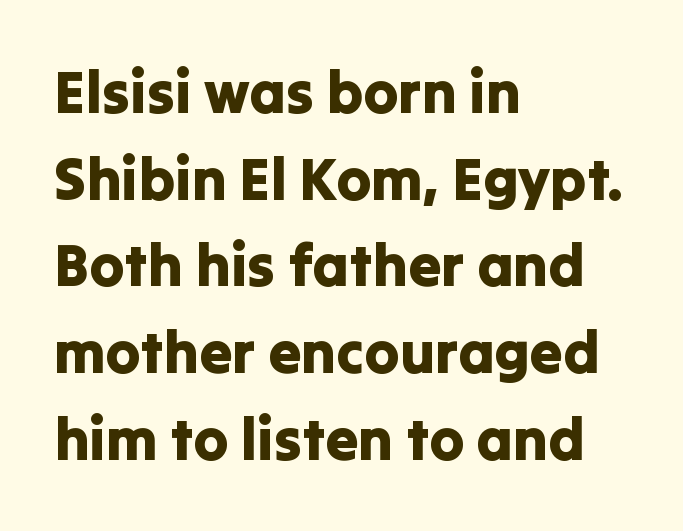
Does extra space separate the letters? No, they use regular spacing. Baseline-to-baseline distance is the conventional proportion of letter height. To sum up the face: it is a sans, with no serifs. Character widths vary here, with narrow letters taking less room than wide ones. Left-aligned paragraph, ragged on the right. Clear beneath every line of the passage.
